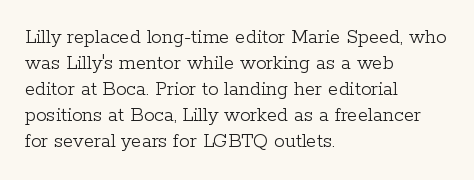
{"italic": "no", "bold": "no", "underline": "no", "align": "left", "line_spacing_ratio": 1.24, "letter_spacing": "normal", "letter_spacing_em": 0.0, "glyph_px": 21}
